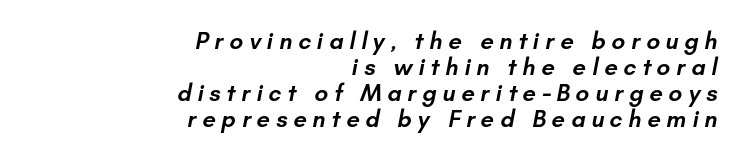
The image shows 24 px text type; set right-aligned, tight line spacing (1.08x), unusually wide letter spacing (+0.24 em), not underlined.
